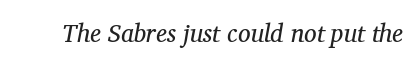
The image shows 25 px text type, italic (leaning right); set normal letter spacing, not underlined.
